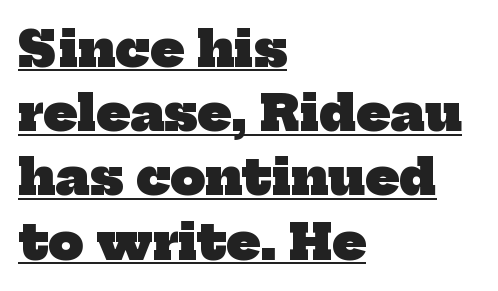
{"serif": "yes", "bold": "yes", "weight": "heavy", "width": "normal", "stroke_contrast": "low", "x_height": "medium", "monospaced": "no", "underline": "yes", "align": "left", "line_spacing": "normal", "line_spacing_ratio": 1.31, "letter_spacing": "normal", "letter_spacing_em": 0.0, "glyph_px": 49}
